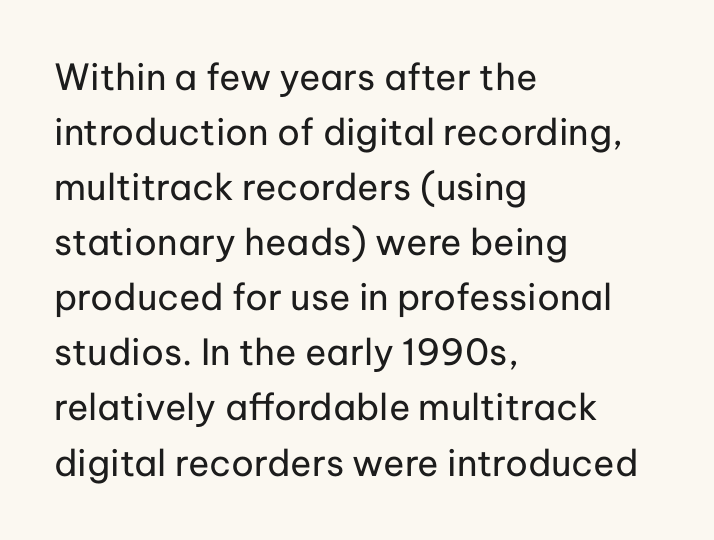
Q: Is the text bold? A: No.
Q: Is the text italic (slanted)? A: No, it is upright.
Q: Is the typeface a serif or a sans-serif typeface? A: Sans-serif.
Q: Is the text underlined? A: No.
Q: How is the paragraph aligned? A: Left-aligned.
Q: Is the spacing between letters normal or unusually wide? A: Normal.
Q: Is the spacing between lines tight, normal or loose? A: Normal.
Q: Width (condensed, normal, or wide)? A: Normal.
Q: Stroke contrast? A: Low.
Q: x-height? A: Medium.
Q: Monospaced? A: No.
